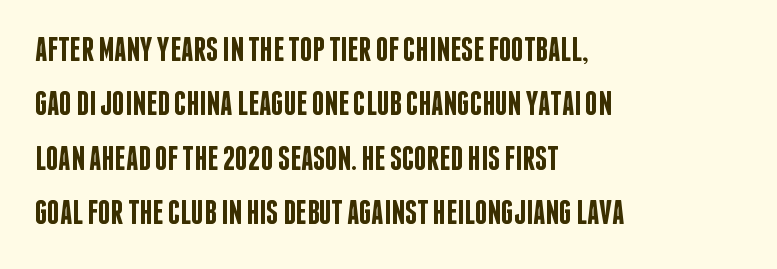
The image shows 34 px semibold, condensed sans-serif type, upright; set left-aligned, normal line spacing (1.6x), normal letter spacing, not underlined; low stroke contrast and a large x-height.
